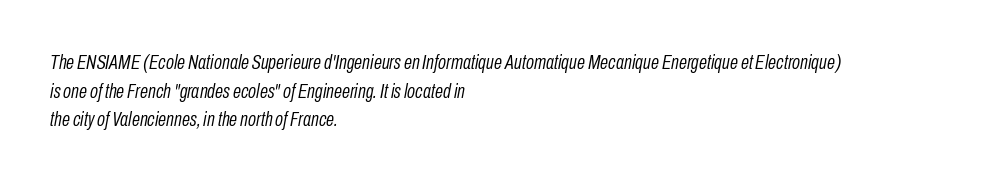
These lines sit exactly where default settings would place them. If you drew a line through each stem, it would be angled. The horizontal fit of the characters is conventional and even. A student would call this left alignment; a typographer would say flush left, rag right. Quick note: underline off.
